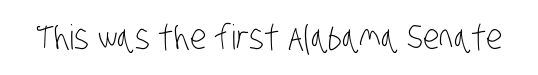
{"serif": "no", "bold": "no", "weight": "light", "width": "condensed", "stroke_contrast": "low", "x_height": "large", "monospaced": "no", "underline": "no", "letter_spacing": "normal", "letter_spacing_em": 0.0, "glyph_px": 34}
